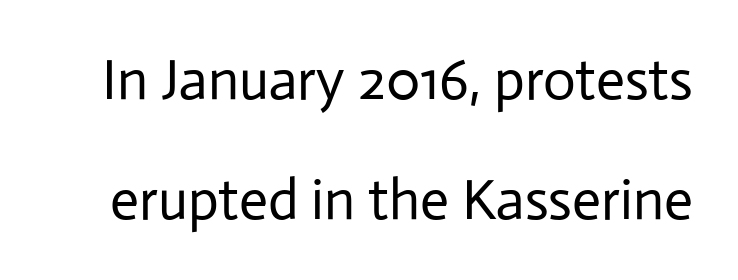
The image shows 57 px regular-weight sans-serif type, upright; set loose line spacing (2.11x), normal letter spacing, not underlined; low stroke contrast and a medium x-height.
